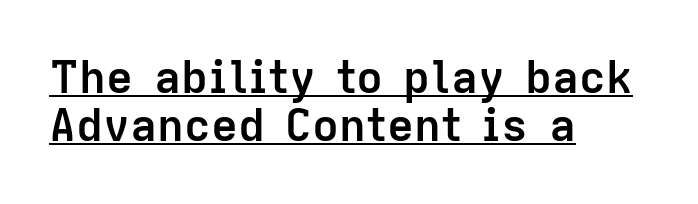
{"serif": "no", "italic": "no", "bold": "yes", "weight": "semibold", "width": "normal", "stroke_contrast": "low", "x_height": "medium", "monospaced": "no", "underline": "yes", "align": "left", "line_spacing": "tight", "line_spacing_ratio": 1.07, "letter_spacing": "normal", "letter_spacing_em": 0.0, "glyph_px": 45}
